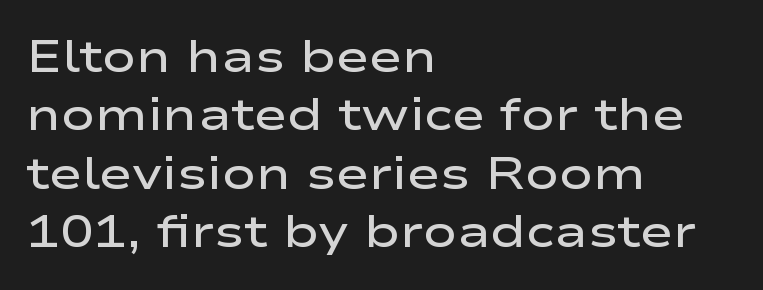
Q: Is the text bold? A: Semi-bold.
Q: Is the text italic (slanted)? A: No, it is upright.
Q: Is the typeface a serif or a sans-serif typeface? A: Sans-serif.
Q: Is the text underlined? A: No.
Q: How is the paragraph aligned? A: Left-aligned.
Q: Is the spacing between letters normal or unusually wide? A: Normal.
Q: Is the spacing between lines tight, normal or loose? A: Normal.
Q: Width (condensed, normal, or wide)? A: Wide.
Q: Stroke contrast? A: Low.
Q: x-height? A: Medium.
Q: Monospaced? A: No.
